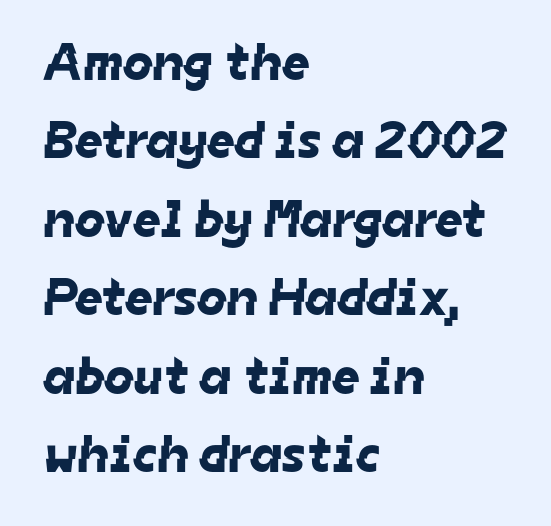
The image shows 53 px sans-serif type; set left-aligned, normal line spacing (1.48x), normal letter spacing, not underlined; low stroke contrast and a medium x-height.
